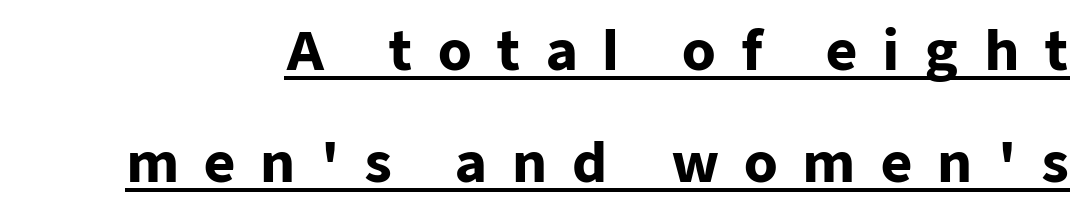
{"serif": "no", "italic": "no", "bold": "yes", "weight": "heavy", "width": "normal", "stroke_contrast": "low", "x_height": "medium", "monospaced": "no", "underline": "yes", "line_spacing": "loose", "line_spacing_ratio": 2.07, "letter_spacing": "wide", "letter_spacing_em": 0.46, "glyph_px": 54}
